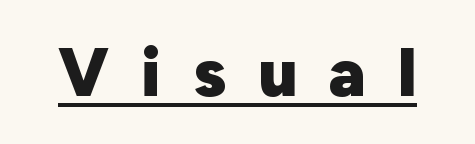
Q: Is the text bold? A: Yes.
Q: Is the text italic (slanted)? A: No, it is upright.
Q: Is the typeface a serif or a sans-serif typeface? A: Sans-serif.
Q: Is the text underlined? A: Yes.
Q: Is the spacing between letters normal or unusually wide? A: Unusually wide.
Q: Width (condensed, normal, or wide)? A: Normal.
Q: Stroke contrast? A: Low.
Q: x-height? A: Medium.
Q: Monospaced? A: No.
